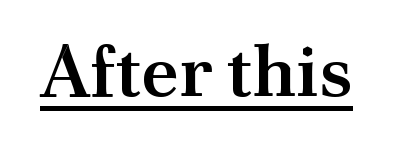
{"serif": "yes", "italic": "no", "bold": "semi", "weight": "semibold", "width": "normal", "stroke_contrast": "medium", "x_height": "small", "monospaced": "no", "underline": "yes", "letter_spacing": "normal", "letter_spacing_em": 0.0, "glyph_px": 73}
